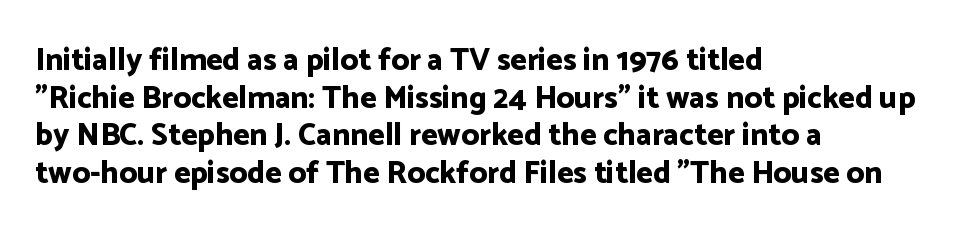
Q: Is the text bold? A: Yes.
Q: Is the text italic (slanted)? A: No, it is upright.
Q: Is the typeface a serif or a sans-serif typeface? A: Sans-serif.
Q: Is the text underlined? A: No.
Q: How is the paragraph aligned? A: Left-aligned.
Q: Is the spacing between letters normal or unusually wide? A: Normal.
Q: Width (condensed, normal, or wide)? A: Normal.
Q: Stroke contrast? A: Low.
Q: x-height? A: Medium.
Q: Monospaced? A: No.
